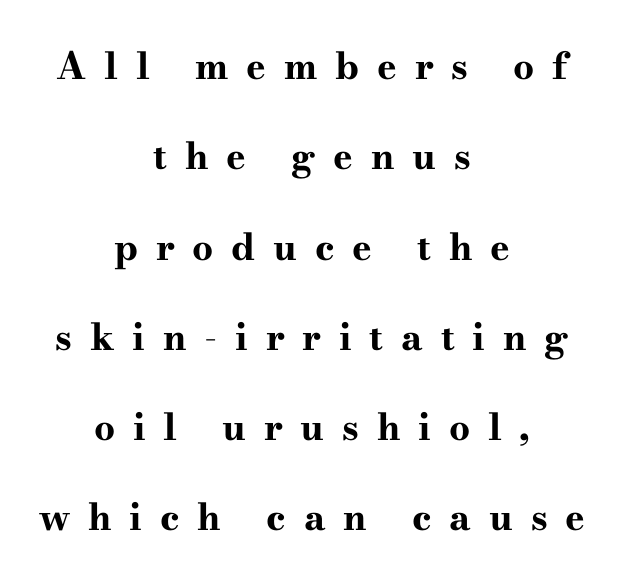
The image shows 37 px bold, wide serif type, upright; set centered, loose line spacing (2.44x), unusually wide letter spacing (+0.48 em), not underlined; high stroke contrast and a small x-height.
